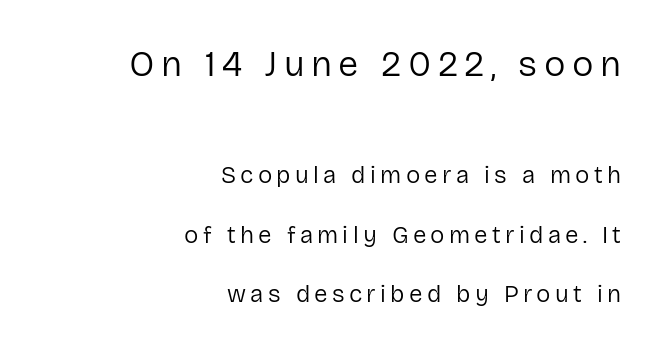
Q: Is the text bold? A: No.
Q: Is the text italic (slanted)? A: No, it is upright.
Q: Is the typeface a serif or a sans-serif typeface? A: Sans-serif.
Q: Is the text underlined? A: No.
Q: How is the paragraph aligned? A: Right-aligned.
Q: Is the spacing between lines tight, normal or loose? A: Loose.
Q: Which block of text is set in a larger size, the first (top) or the second (bottom)? A: The first (top) one.
Q: Width (condensed, normal, or wide)? A: Normal.
Q: Stroke contrast? A: Low.
Q: x-height? A: Medium.
Q: Monospaced? A: No.
